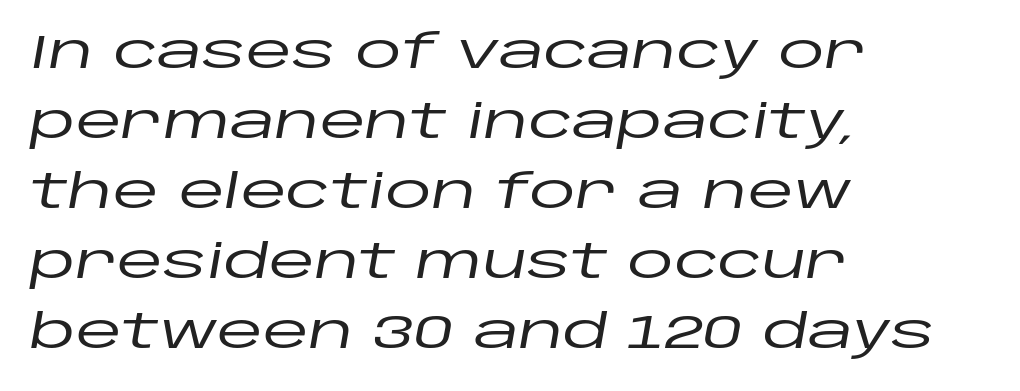
Line starts are locked; line ends wander. Normally led — the rows are evenly, conventionally spaced. Standard letterfit; no display-style spreading of the glyphs. A clean baseline with only descenders dipping below it. The letters advance in unequal steps, a hallmark of proportional type.
